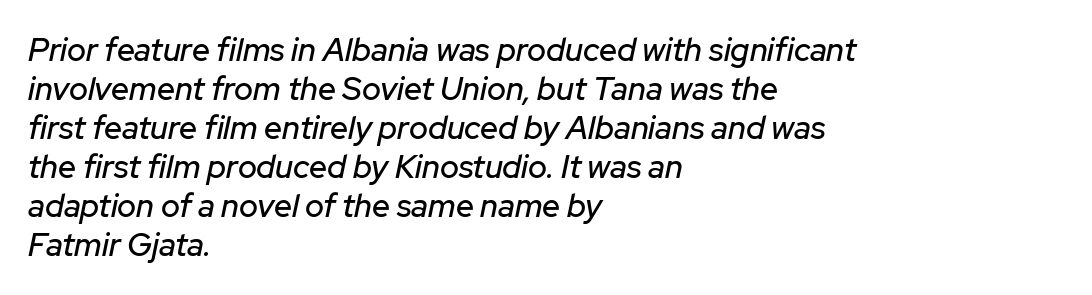
The image shows 32 px text type, italic (leaning right); set left-aligned, line spacing 1.22x, normal letter spacing, not underlined; low stroke contrast and a medium x-height.
